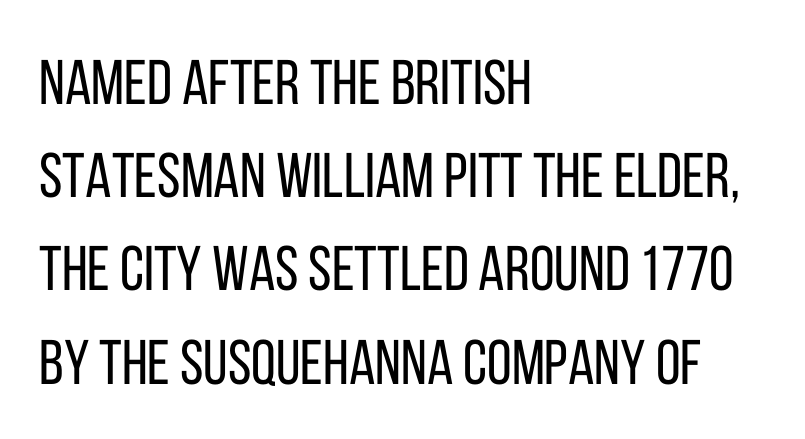
The image shows 63 px regular-weight, condensed sans-serif type, upright; set left-aligned, normal line spacing (1.48x), normal letter spacing, not underlined; low stroke contrast and a large x-height.
